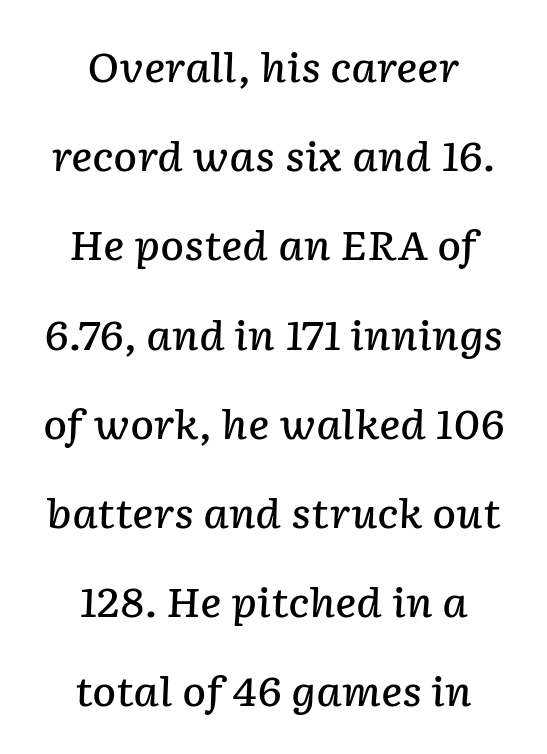
The image shows 40 px semibold type, italic (leaning right); set centered, loose line spacing (2.23x), normal letter spacing, not underlined; low stroke contrast and a medium x-height.
